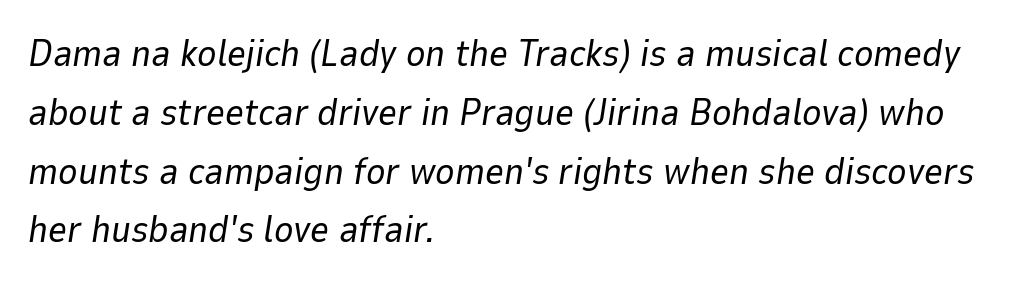
Normally led — the rows are evenly, conventionally spaced. Alignment: flush left. Slanted lettering throughout. Check under the words: just untouched page. Caption: standard tracking, unaltered.
